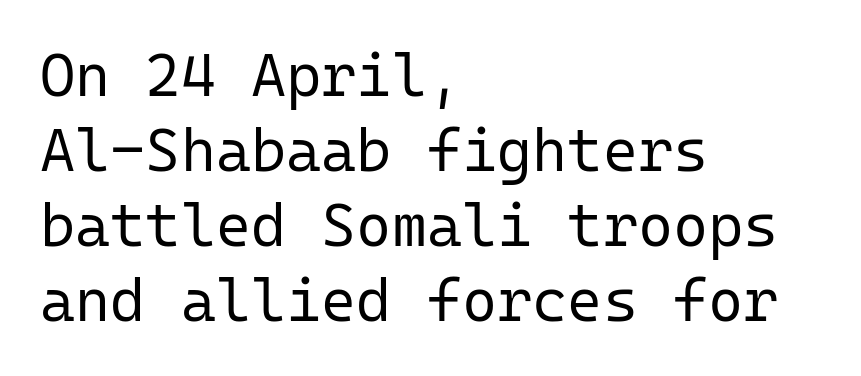
Counters stay open thanks to moderate or lighter strokes. Honestly, there is no underline to notice here at all. Is this a fixed-width face? Yes — each glyph sits in an identical cell. The characters display no serif detailing; their extremities are plain. Vertical strokes here are truly vertical.
